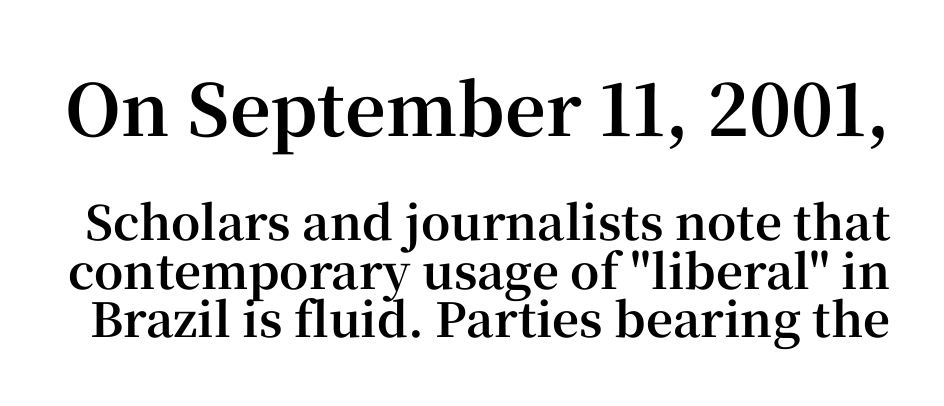
{"serif": "yes", "italic": "no", "bold": "yes", "weight": "bold", "width": "normal", "stroke_contrast": "high", "x_height": "medium", "monospaced": "no", "underline": "no", "line_spacing": "tight", "line_spacing_ratio": 1.04, "letter_spacing": "normal", "letter_spacing_em": 0.0, "larger_block": "first", "size_ratio": 1.51, "glyph_px": 71}
